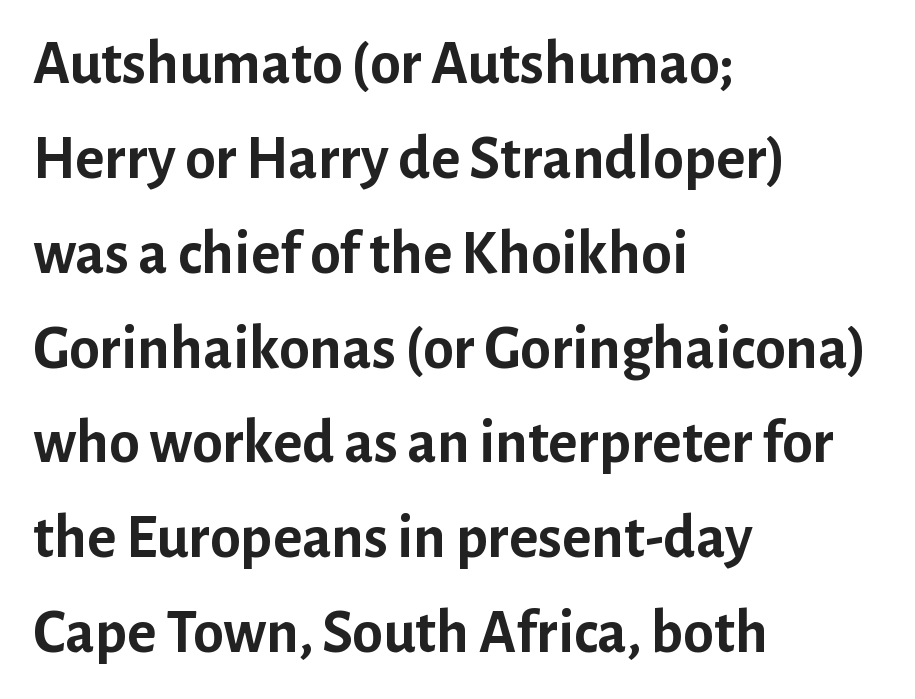
The font's upright variant was chosen for this text. The face used here is proportionally spaced, like ordinary book or web type. These lines stack with their left ends in a neat column. Rule under the text: the space is simply empty. The face used here has the dense, thick strokes of a bold.
